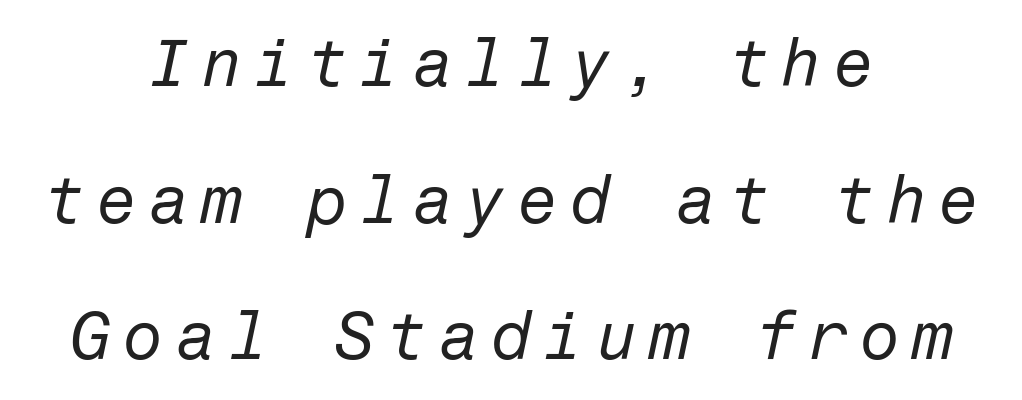
Q: Is the text bold? A: No.
Q: Is the text italic (slanted)? A: Yes, it leans right by about 12 degrees.
Q: Is the text underlined? A: No.
Q: How is the paragraph aligned? A: Centered.
Q: Is the spacing between lines tight, normal or loose? A: Loose.
Q: Width (condensed, normal, or wide)? A: Normal.
Q: Stroke contrast? A: Low.
Q: x-height? A: Medium.
